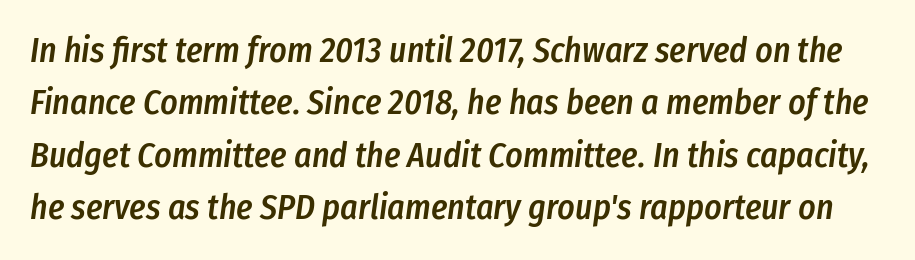
{"italic": "yes", "lean": "right", "slant_degrees": 8, "bold": "semi", "weight": "semibold", "width": "condensed", "stroke_contrast": "low", "x_height": "medium", "monospaced": "no", "underline": "no", "line_spacing": "normal", "line_spacing_ratio": 1.54, "letter_spacing": "normal", "letter_spacing_em": 0.0, "glyph_px": 34}
